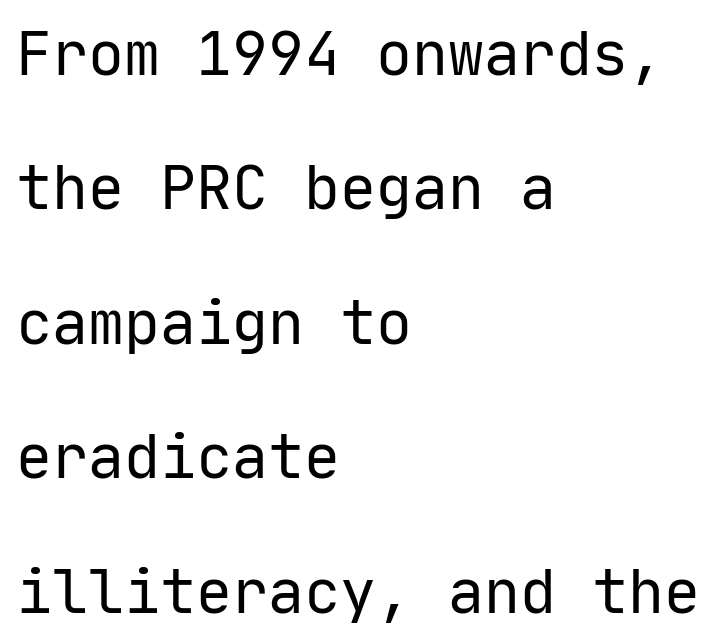
Think standard paragraph weight, or any step lighter than that. The type family on display is of the sans-serif kind. Characters follow at the spacing the type designer built in. The area under the type is left untouched. The lettering holds an erect, upright posture throughout.
